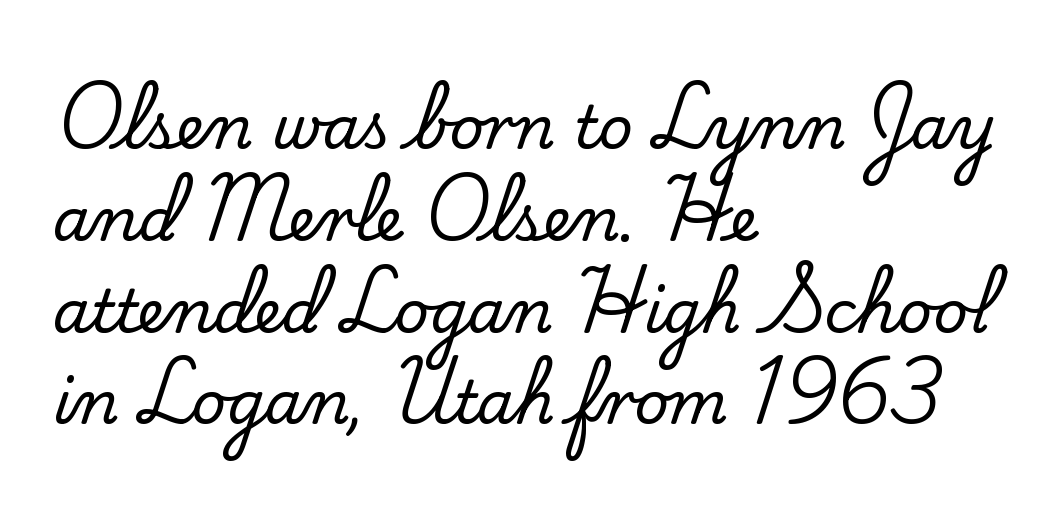
The image shows 60 px serif type; set left-aligned, normal line spacing (1.53x), normal letter spacing, not underlined; low stroke contrast and a small x-height.
